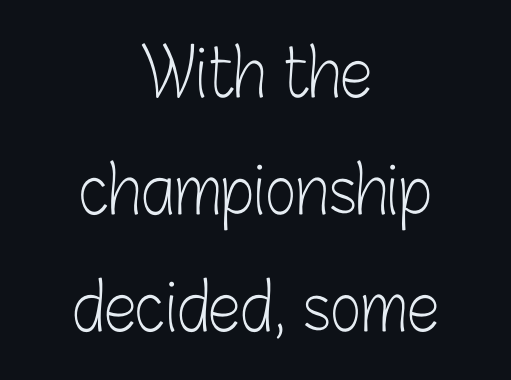
Q: Is the text bold? A: No.
Q: Is the text italic (slanted)? A: No, it is upright.
Q: Is the typeface a serif or a sans-serif typeface? A: Sans-serif.
Q: Is the text underlined? A: No.
Q: How is the paragraph aligned? A: Centered.
Q: Is the spacing between letters normal or unusually wide? A: Normal.
Q: Width (condensed, normal, or wide)? A: Condensed.
Q: Stroke contrast? A: Low.
Q: x-height? A: Medium.
Q: Monospaced? A: No.
